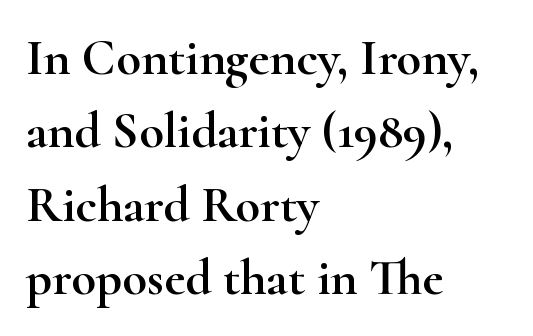
The image shows 51 px wide serif type, upright; set left-aligned, normal line spacing (1.44x), normal letter spacing, not underlined; high stroke contrast and a small x-height.
